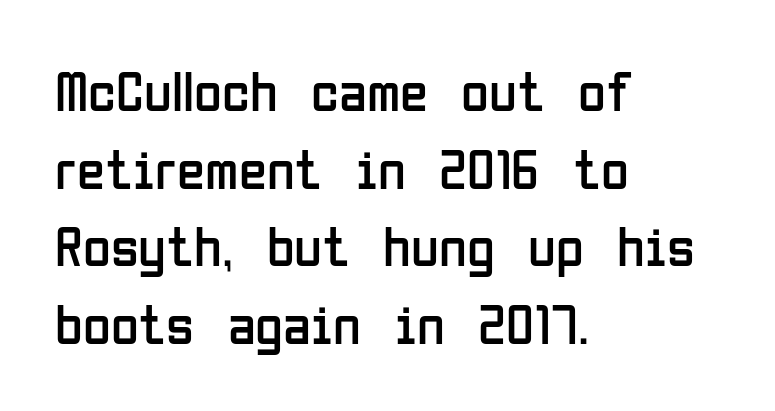
Layout note: lines flush left. Compared with typical paragraphs, the rows here are spaced about the same. The face used here is a sans, in the tradition of grotesques and geometrics. This sample has the flowing, uneven cadence of proportional lettering. Unlike italic type, these characters show no tilt at all.
